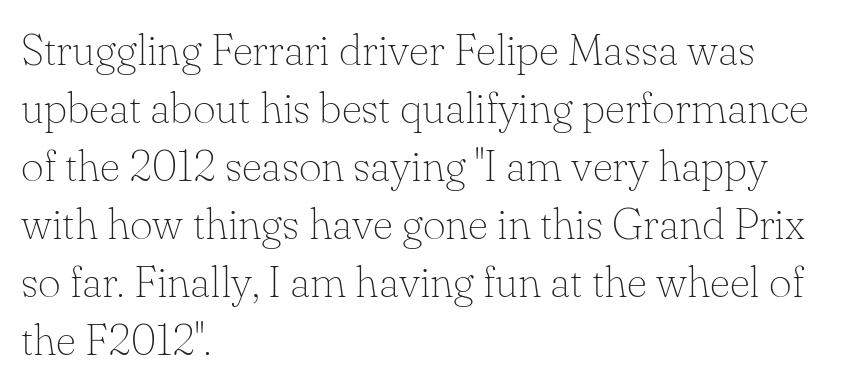
Q: Is the text bold? A: No.
Q: Is the text italic (slanted)? A: No, it is upright.
Q: Is the typeface a serif or a sans-serif typeface? A: Serif.
Q: Is the text underlined? A: No.
Q: How is the paragraph aligned? A: Left-aligned.
Q: Is the spacing between letters normal or unusually wide? A: Normal.
Q: Is the spacing between lines tight, normal or loose? A: Normal.
Q: Width (condensed, normal, or wide)? A: Normal.
Q: Stroke contrast? A: Low.
Q: x-height? A: Small.
Q: Monospaced? A: No.
